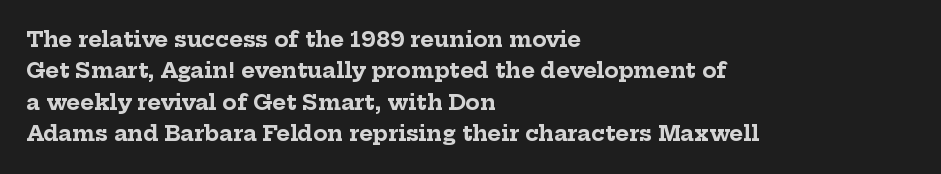
The image shows 21 px bold type, upright; set left-aligned, normal line spacing (1.5x), normal letter spacing, not underlined.
